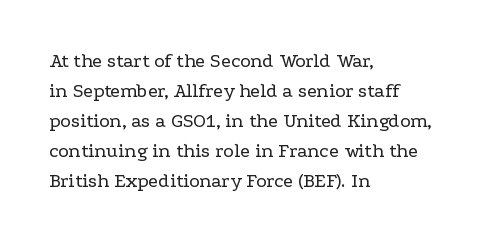
{"italic": "no", "bold": "no", "underline": "no", "align": "left", "line_spacing": "normal", "line_spacing_ratio": 1.5, "letter_spacing": "normal", "letter_spacing_em": 0.0, "glyph_px": 20}
